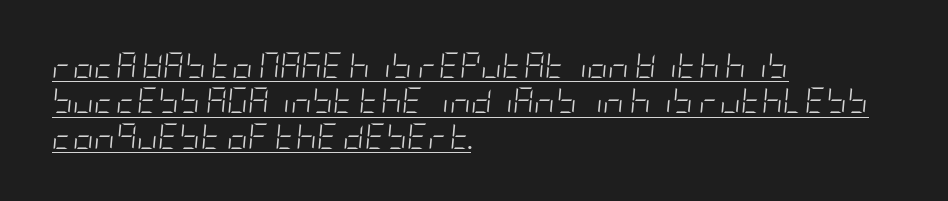
The image shows 26 px text type, italic (leaning right); set left-aligned, normal line spacing (1.36x), normal letter spacing, underlined.
